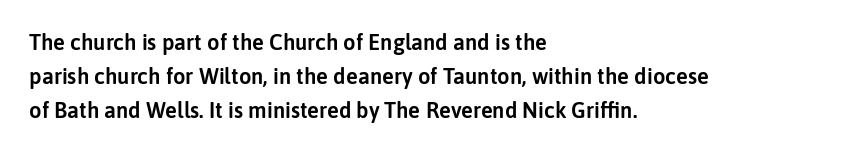
Q: Is the text italic (slanted)? A: No, it is upright.
Q: Is the text underlined? A: No.
Q: How is the paragraph aligned? A: Left-aligned.
Q: Is the spacing between letters normal or unusually wide? A: Normal.
Q: Is the spacing between lines tight, normal or loose? A: Normal.
